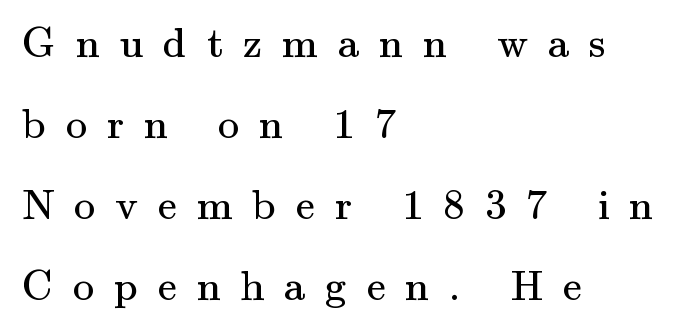
The image shows 43 px regular-weight serif type, upright; set left-aligned, line spacing 1.88x, unusually wide letter spacing (+0.46 em), not underlined; medium stroke contrast and a small x-height.
